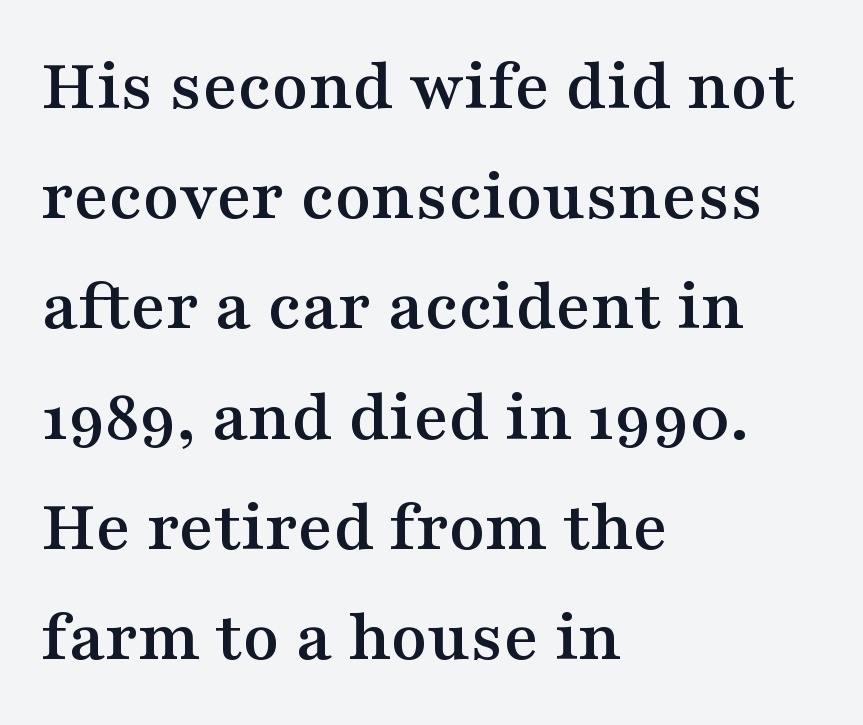
This is roman type, the default non-slanted kind. Quick note: underline off. This is serif lettering, the kind often seen in printed books. A typesetter would call this leading conventional body-copy spacing.
